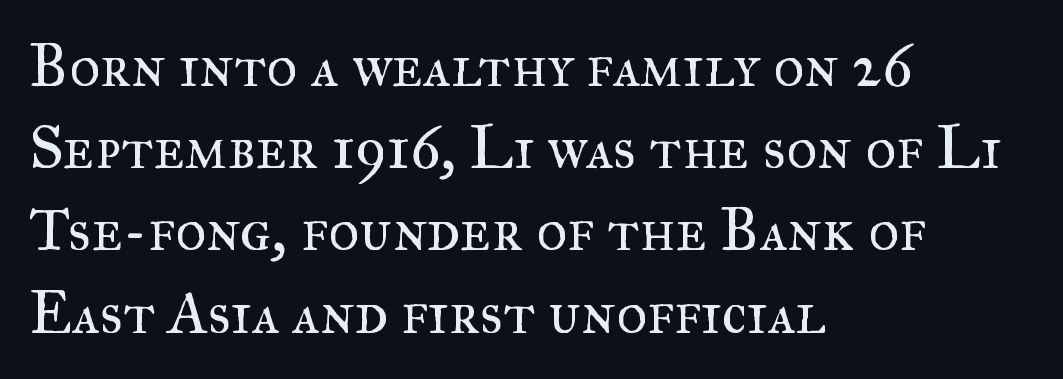
Q: Is the text bold? A: No.
Q: Is the text italic (slanted)? A: No, it is upright.
Q: Is the typeface a serif or a sans-serif typeface? A: Serif.
Q: Is the text underlined? A: No.
Q: How is the paragraph aligned? A: Left-aligned.
Q: Is the spacing between letters normal or unusually wide? A: Normal.
Q: Is the spacing between lines tight, normal or loose? A: Normal.
Q: Width (condensed, normal, or wide)? A: Normal.
Q: Stroke contrast? A: Medium.
Q: x-height? A: Small.
Q: Monospaced? A: No.
